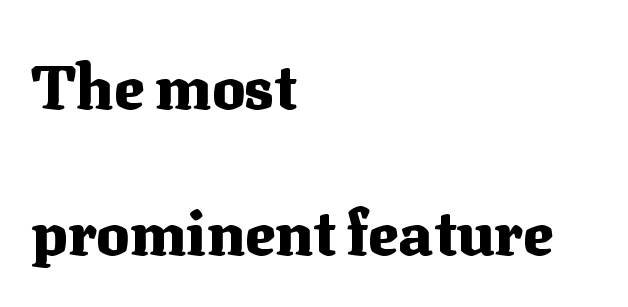
Descender tails drop into unmarked territory. Looks like regular typesetting: each glyph gets only the width it needs. This sample uses a serif face. The lettering holds an erect, upright posture throughout.
